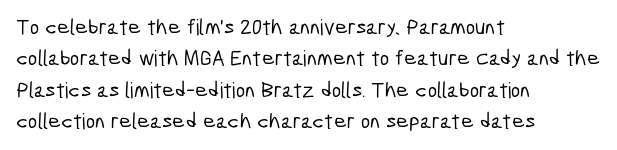
{"underline": "no", "align": "left", "line_spacing": "normal", "line_spacing_ratio": 1.43, "letter_spacing": "normal", "letter_spacing_em": 0.0, "glyph_px": 22}
